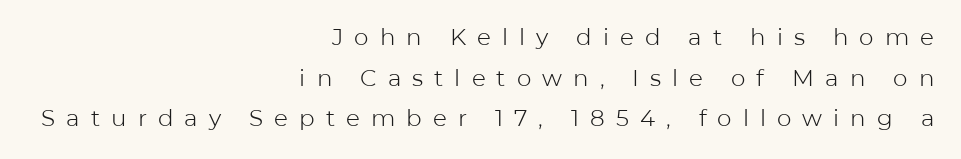
Q: Is the text bold? A: No.
Q: Is the text italic (slanted)? A: No, it is upright.
Q: Is the text underlined? A: No.
Q: How is the paragraph aligned? A: Right-aligned.
Q: Is the spacing between letters normal or unusually wide? A: Unusually wide.
